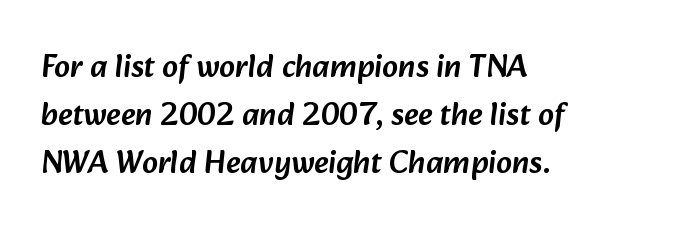
Q: Is the typeface a serif or a sans-serif typeface? A: Sans-serif.
Q: Is the text underlined? A: No.
Q: How is the paragraph aligned? A: Left-aligned.
Q: Is the spacing between letters normal or unusually wide? A: Normal.
Q: Is the spacing between lines tight, normal or loose? A: Normal.
Q: Width (condensed, normal, or wide)? A: Normal.
Q: Stroke contrast? A: Low.
Q: x-height? A: Medium.
Q: Monospaced? A: No.
